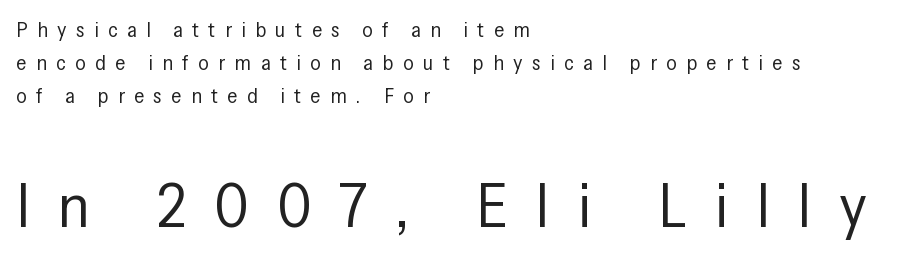
The image shows 62 px regular-weight, condensed sans-serif type, upright; set left-aligned, normal line spacing (1.57x), unusually wide letter spacing (+0.45 em), not underlined; the second (bottom) block is 2.95x larger; low stroke contrast and a medium x-height.
